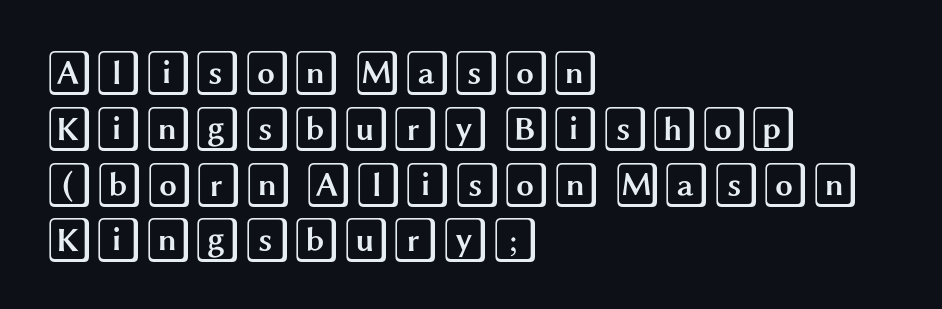
{"italic": "no", "width": "wide", "x_height": "large", "underline": "no", "align": "left", "line_spacing_ratio": 1.24, "letter_spacing": "normal", "letter_spacing_em": 0.0, "glyph_px": 45}
